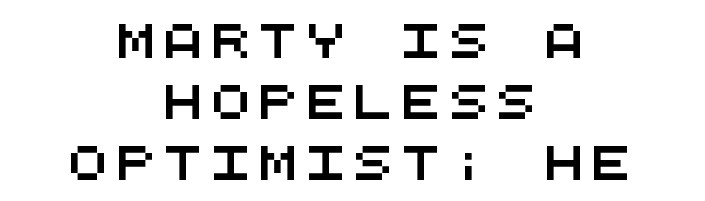
{"serif": "no", "width": "wide", "stroke_contrast": "medium", "x_height": "large", "monospaced": "yes", "underline": "no", "align": "center", "line_spacing_ratio": 1.85, "letter_spacing": "wide", "letter_spacing_em": 0.24, "glyph_px": 33}
